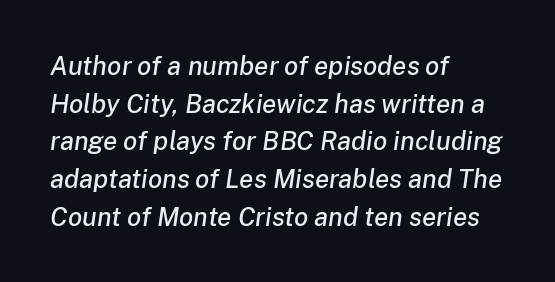
How would I describe the line gaps? Plain and ordinary. The axis of the letterforms is tilted away from vertical. Type without underlining. The rag falls on the right side of this text block.
